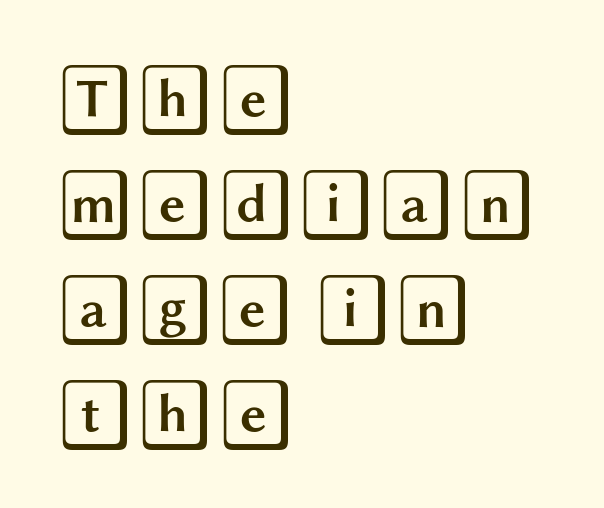
{"italic": "no", "width": "wide", "x_height": "large", "underline": "no", "align": "left", "line_spacing": "normal", "line_spacing_ratio": 1.44, "letter_spacing": "normal", "letter_spacing_em": 0.0, "glyph_px": 73}
